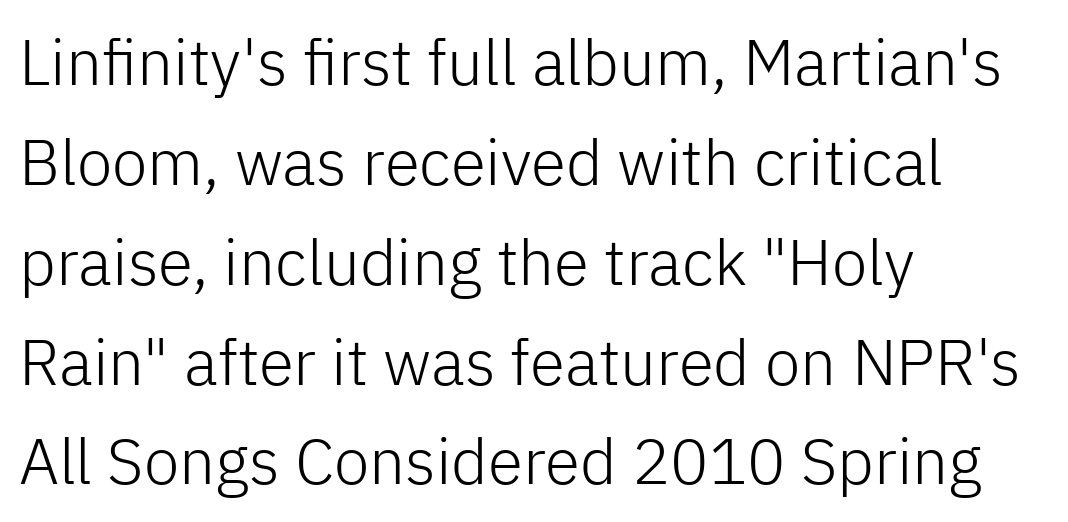
Interline gaps are of average width in this sample. These glyphs show unthickened strokes, regular width or finer. Ordinary non-slanted type is in use. The horizontal fit of the characters is conventional and even.
